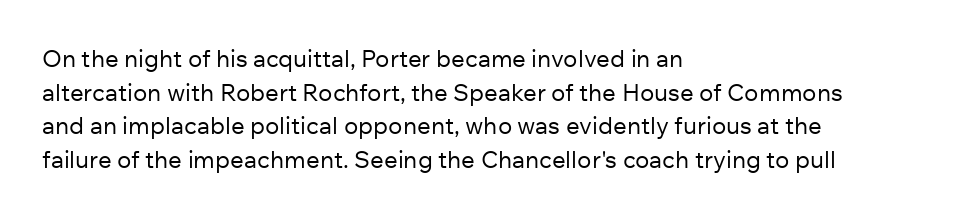
{"italic": "no", "bold": "no", "underline": "no", "align": "left", "line_spacing": "normal", "line_spacing_ratio": 1.4, "letter_spacing": "normal", "letter_spacing_em": 0.0, "glyph_px": 24}
